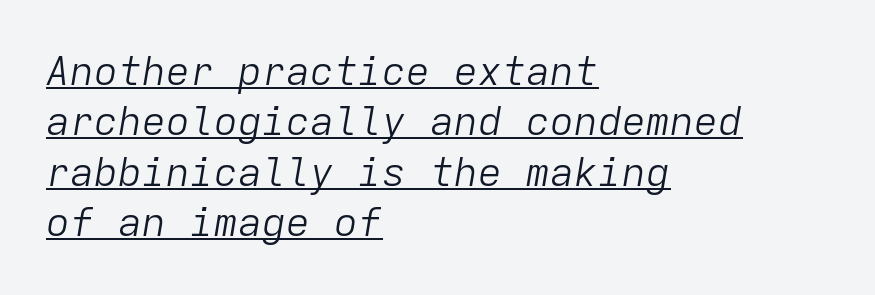
A continuous stroke trails under the words, as in a hyperlink. A typesetter would call this leading conventional body-copy spacing. Words appear dense and cohesive because spacing is normal. This sample has the even, mechanical cadence of fixed-width lettering.
